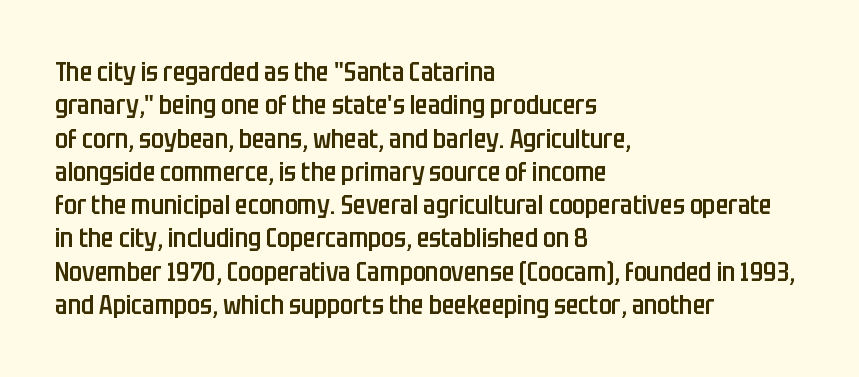
Q: Is the text bold? A: Semi-bold.
Q: Is the text italic (slanted)? A: No, it is upright.
Q: Is the text underlined? A: No.
Q: How is the paragraph aligned? A: Left-aligned.
Q: Is the spacing between letters normal or unusually wide? A: Normal.
Q: Is the spacing between lines tight, normal or loose? A: Normal.
